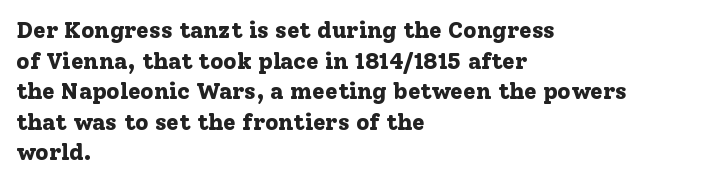
The image shows 23 px bold type, upright; set left-aligned, normal line spacing (1.33x), normal letter spacing, not underlined.
